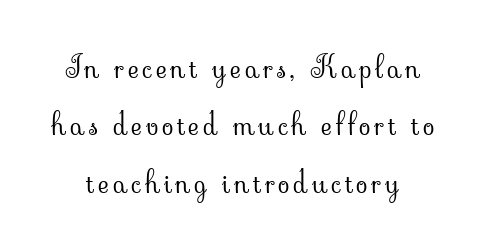
Q: Is the text bold? A: No.
Q: Is the text italic (slanted)? A: No, it is upright.
Q: Is the typeface a serif or a sans-serif typeface? A: Serif.
Q: Is the text underlined? A: No.
Q: Is the spacing between lines tight, normal or loose? A: Loose.
Q: Width (condensed, normal, or wide)? A: Normal.
Q: Stroke contrast? A: Low.
Q: x-height? A: Small.
Q: Monospaced? A: No.
